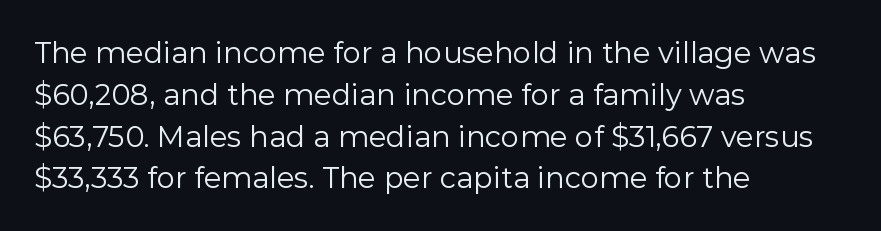
The image shows 29 px regular-weight sans-serif type, upright; set left-aligned, normal line spacing (1.44x), normal letter spacing, not underlined; low stroke contrast and a medium x-height.
